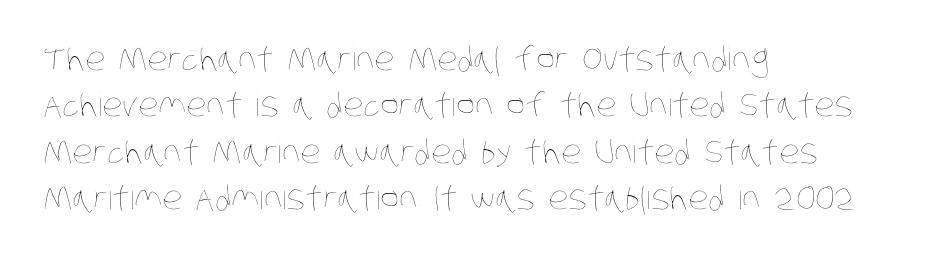
The image shows 32 px thin, condensed type; set left-aligned, normal line spacing (1.45x), normal letter spacing, not underlined; low stroke contrast and a large x-height.
